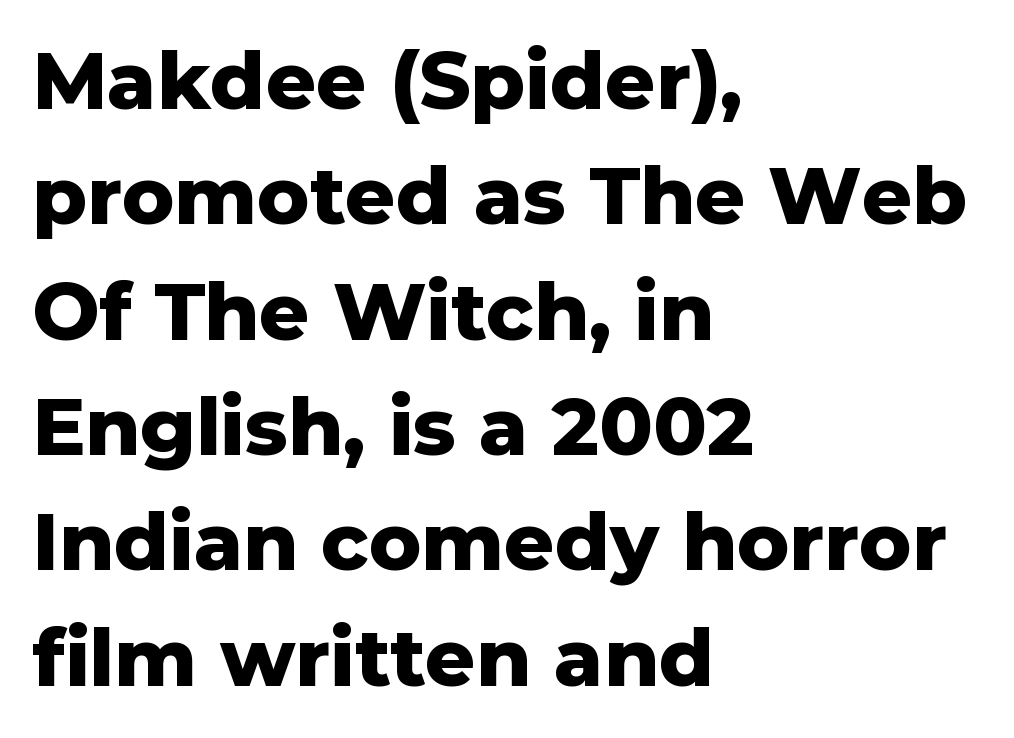
{"serif": "no", "italic": "no", "bold": "yes", "weight": "heavy", "width": "normal", "stroke_contrast": "low", "x_height": "medium", "monospaced": "no", "underline": "no", "align": "left", "line_spacing": "normal", "line_spacing_ratio": 1.46, "letter_spacing": "normal", "letter_spacing_em": 0.0, "glyph_px": 79}
